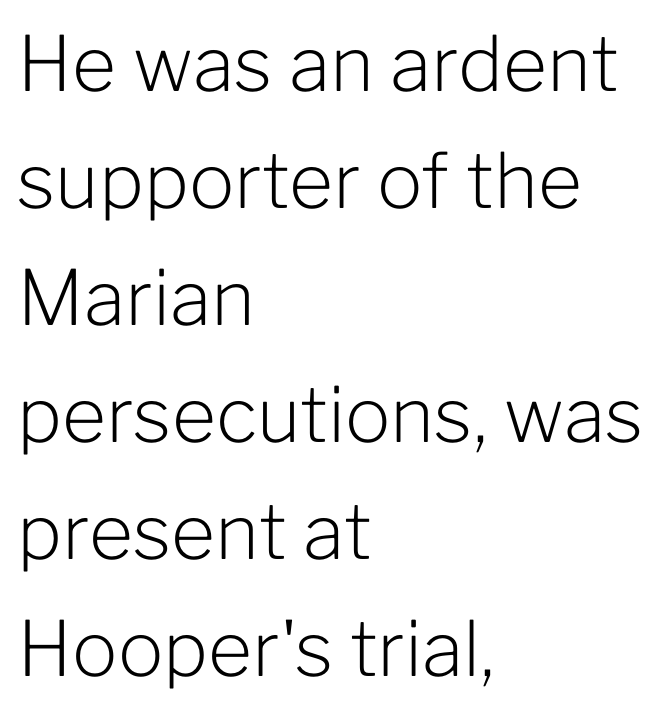
Q: Is the text bold? A: No.
Q: Is the text italic (slanted)? A: No, it is upright.
Q: Is the typeface a serif or a sans-serif typeface? A: Sans-serif.
Q: Is the text underlined? A: No.
Q: How is the paragraph aligned? A: Left-aligned.
Q: Is the spacing between letters normal or unusually wide? A: Normal.
Q: Is the spacing between lines tight, normal or loose? A: Normal.
Q: Width (condensed, normal, or wide)? A: Normal.
Q: Stroke contrast? A: Low.
Q: x-height? A: Medium.
Q: Monospaced? A: No.
